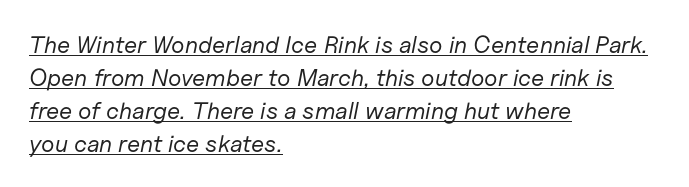
{"italic": "yes", "lean": "right", "slant_degrees": 11, "bold": "no", "underline": "yes", "align": "left", "line_spacing": "normal", "line_spacing_ratio": 1.37, "letter_spacing": "normal", "letter_spacing_em": 0.0, "glyph_px": 24}
